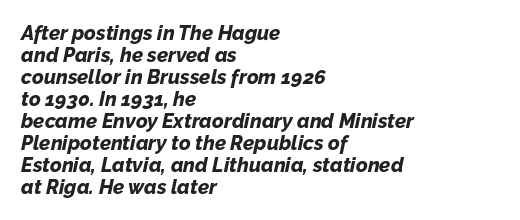
Q: Is the text bold? A: Yes.
Q: Is the text italic (slanted)? A: Yes, it leans right by about 12 degrees.
Q: Is the text underlined? A: No.
Q: How is the paragraph aligned? A: Left-aligned.
Q: Is the spacing between letters normal or unusually wide? A: Normal.
Q: Is the spacing between lines tight, normal or loose? A: Tight.
